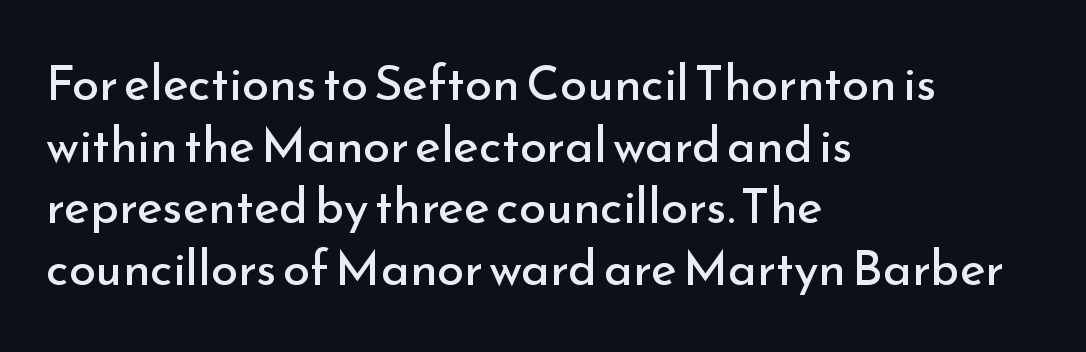
Q: Is the text bold? A: No.
Q: Is the text italic (slanted)? A: No, it is upright.
Q: Is the typeface a serif or a sans-serif typeface? A: Sans-serif.
Q: Is the text underlined? A: No.
Q: How is the paragraph aligned? A: Left-aligned.
Q: Is the spacing between letters normal or unusually wide? A: Normal.
Q: Is the spacing between lines tight, normal or loose? A: Normal.
Q: Width (condensed, normal, or wide)? A: Normal.
Q: Stroke contrast? A: Low.
Q: x-height? A: Small.
Q: Monospaced? A: No.
